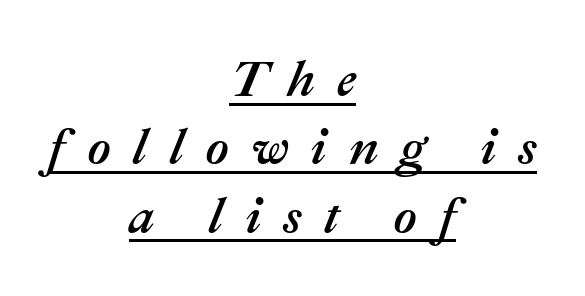
The lines in this sample share a center point and differ in where they start and stop. Yep, that's italic — everything's leaning. Looks like regular typesetting: each glyph gets only the width it needs. Evenly set lines give the paragraph a standard silhouette. Short note: letters widely spaced. In designer terms, the underline attribute is active on this setting.
